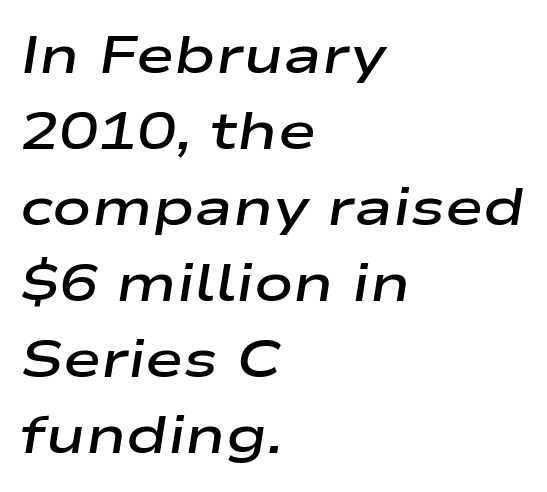
Is the type bold? Partly — it's a semibold, heavier than regular but not fully bold. These lines were composed using italics. Letters rest on an invisible, unmarked baseline. Characters follow at the spacing the type designer built in. Proportional: the letters do not fall into vertical columns.
